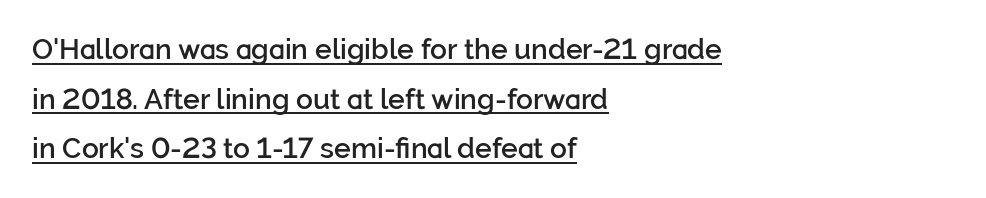
The image shows 28 px semibold sans-serif type, upright; set left-aligned, line spacing 1.77x, normal letter spacing, underlined; low stroke contrast and a medium x-height.
